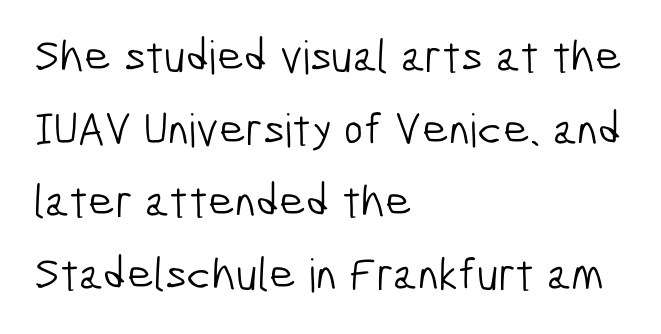
Q: Is the text bold? A: No.
Q: Is the typeface a serif or a sans-serif typeface? A: Sans-serif.
Q: Is the text underlined? A: No.
Q: How is the paragraph aligned? A: Left-aligned.
Q: Is the spacing between letters normal or unusually wide? A: Normal.
Q: Is the spacing between lines tight, normal or loose? A: Normal.
Q: Width (condensed, normal, or wide)? A: Condensed.
Q: Stroke contrast? A: Low.
Q: x-height? A: Medium.
Q: Monospaced? A: No.
